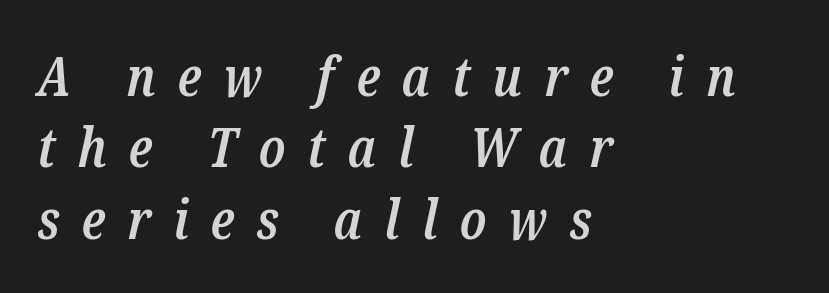
{"serif": "yes", "italic": "yes", "lean": "right", "slant_degrees": 12, "bold": "semi", "weight": "semibold", "width": "condensed", "stroke_contrast": "low", "x_height": "medium", "monospaced": "no", "underline": "no", "align": "left", "line_spacing": "normal", "line_spacing_ratio": 1.3, "letter_spacing": "wide", "letter_spacing_em": 0.4, "glyph_px": 55}
